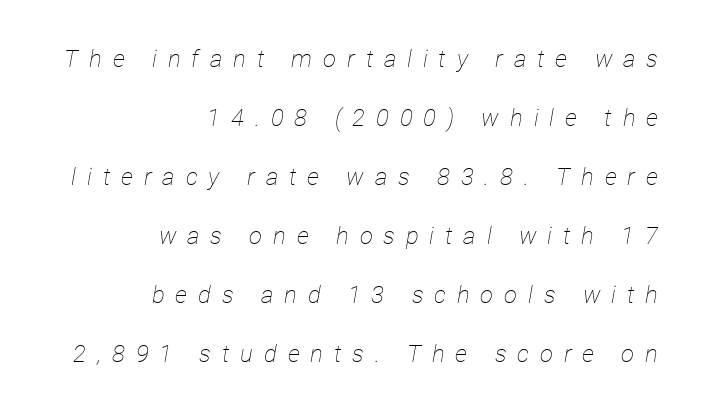
{"italic": "yes", "lean": "right", "slant_degrees": 12, "bold": "no", "underline": "no", "align": "right", "line_spacing": "loose", "line_spacing_ratio": 2.46, "letter_spacing": "wide", "letter_spacing_em": 0.45, "glyph_px": 24}
